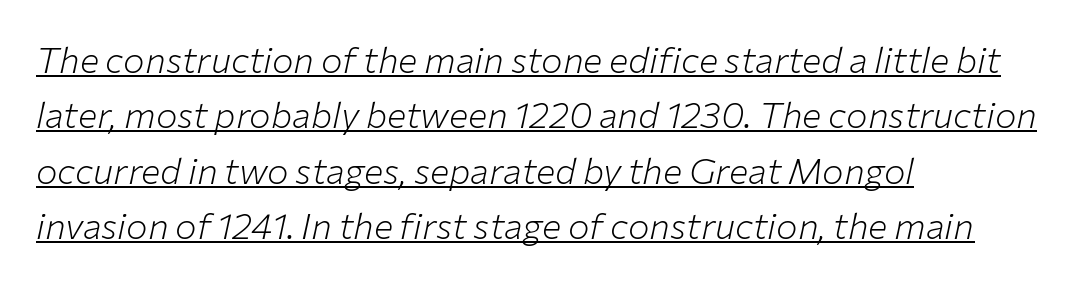
The image shows 36 px light type, italic (leaning right); set left-aligned, normal line spacing (1.54x), normal letter spacing, underlined; low stroke contrast and a medium x-height.
